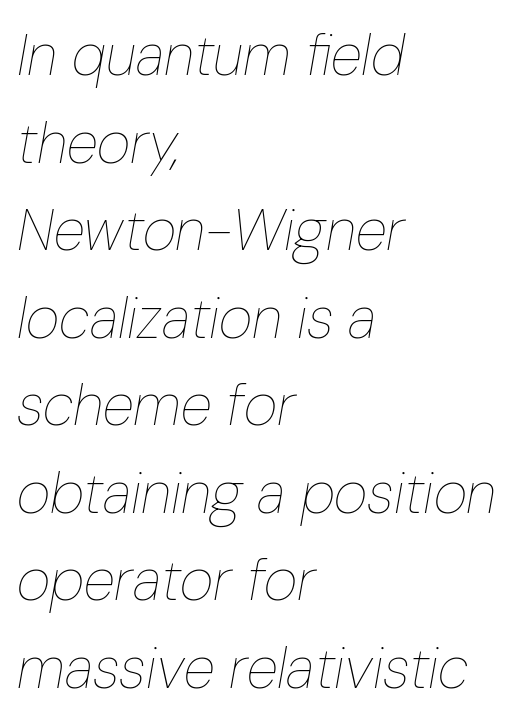
{"italic": "yes", "lean": "right", "slant_degrees": 10, "bold": "no", "weight": "thin", "width": "condensed", "stroke_contrast": "low", "x_height": "medium", "monospaced": "no", "underline": "no", "align": "left", "line_spacing": "normal", "line_spacing_ratio": 1.51, "letter_spacing": "normal", "letter_spacing_em": 0.0, "glyph_px": 58}
